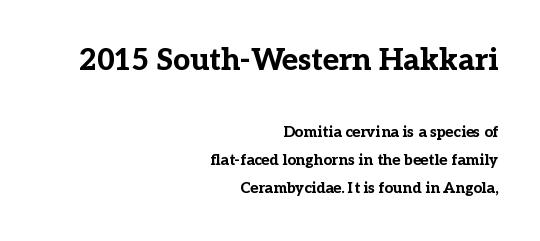
Q: Is the text bold? A: Yes.
Q: Is the text italic (slanted)? A: No, it is upright.
Q: Is the typeface a serif or a sans-serif typeface? A: Serif.
Q: Is the text underlined? A: No.
Q: How is the paragraph aligned? A: Right-aligned.
Q: Is the spacing between letters normal or unusually wide? A: Normal.
Q: Which block of text is set in a larger size, the first (top) or the second (bottom)? A: The first (top) one.
Q: Width (condensed, normal, or wide)? A: Normal.
Q: Stroke contrast? A: Low.
Q: x-height? A: Medium.
Q: Monospaced? A: No.
